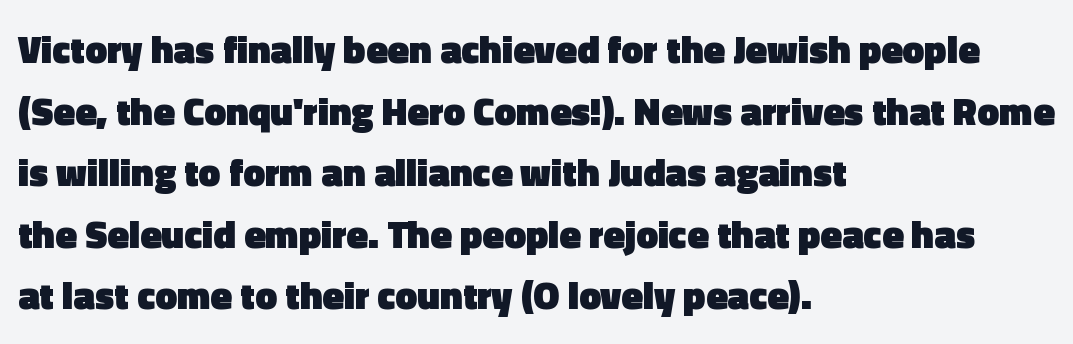
Q: Is the text bold? A: Yes.
Q: Is the text italic (slanted)? A: No, it is upright.
Q: Is the typeface a serif or a sans-serif typeface? A: Sans-serif.
Q: Is the text underlined? A: No.
Q: How is the paragraph aligned? A: Left-aligned.
Q: Is the spacing between letters normal or unusually wide? A: Normal.
Q: Is the spacing between lines tight, normal or loose? A: Normal.
Q: Width (condensed, normal, or wide)? A: Normal.
Q: x-height? A: Medium.
Q: Monospaced? A: No.
